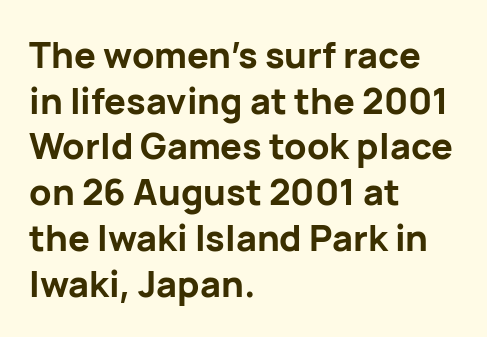
Q: Is the text bold? A: Yes.
Q: Is the text italic (slanted)? A: No, it is upright.
Q: Is the typeface a serif or a sans-serif typeface? A: Sans-serif.
Q: Is the text underlined? A: No.
Q: How is the paragraph aligned? A: Left-aligned.
Q: Is the spacing between letters normal or unusually wide? A: Normal.
Q: Is the spacing between lines tight, normal or loose? A: Normal.
Q: Width (condensed, normal, or wide)? A: Normal.
Q: Stroke contrast? A: Low.
Q: x-height? A: Medium.
Q: Monospaced? A: No.
